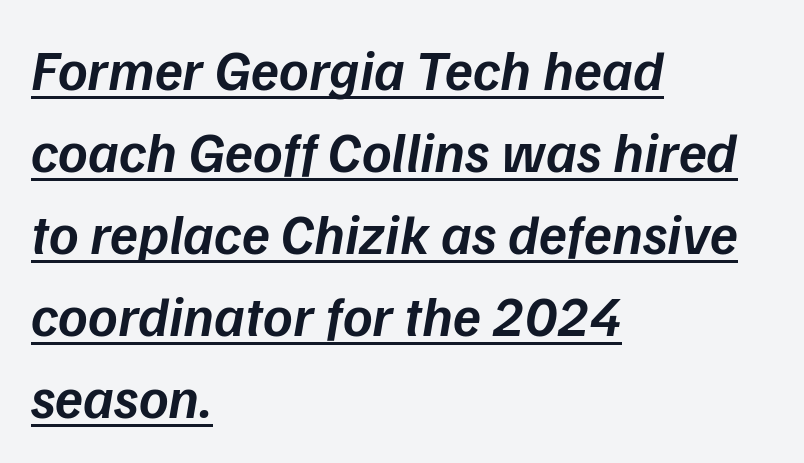
Caption: standard tracking, unaltered. This sample has the flowing, uneven cadence of proportional lettering. A somewhat darkened texture: the type is semibold rather than bold. The typesetter has applied underlining to the passage shown. Yep, that's italic — everything's leaning.
